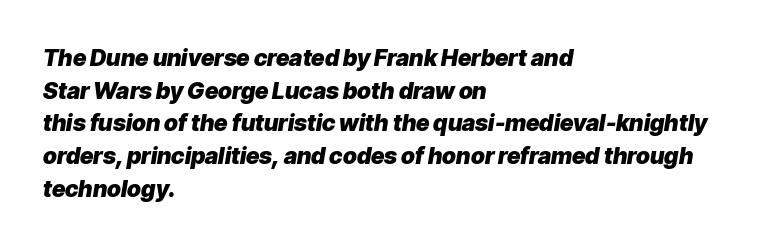
The image shows 23 px bold type, italic (leaning right); set left-aligned, normal line spacing (1.42x), normal letter spacing, not underlined.
